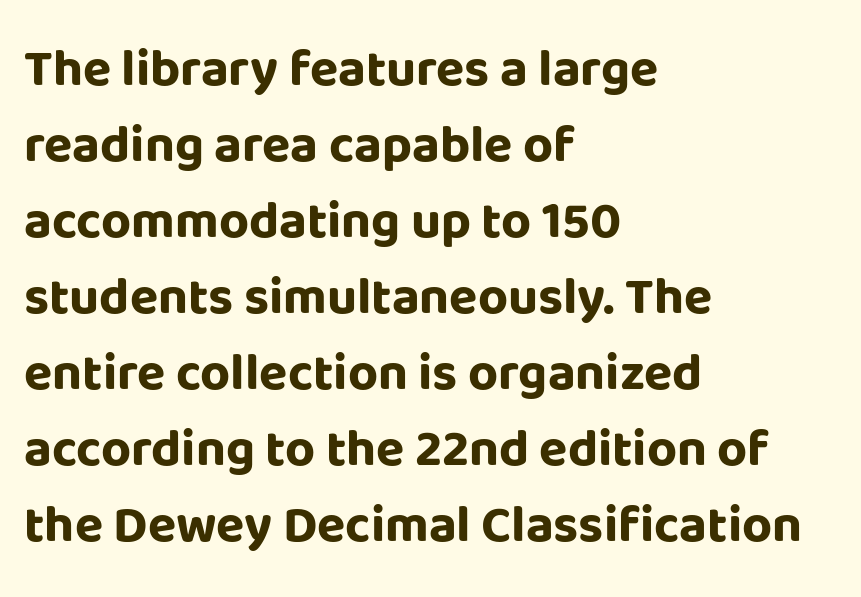
The image shows 52 px bold sans-serif type, upright; set left-aligned, normal line spacing (1.46x), normal letter spacing, not underlined; low stroke contrast and a large x-height.
